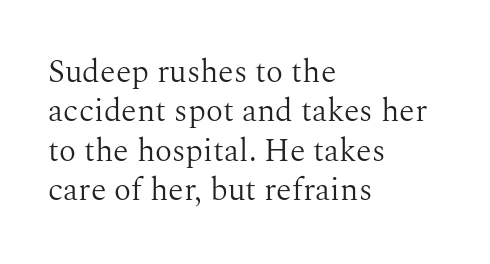
Q: Is the text bold? A: No.
Q: Is the text italic (slanted)? A: No, it is upright.
Q: Is the typeface a serif or a sans-serif typeface? A: Serif.
Q: Is the text underlined? A: No.
Q: How is the paragraph aligned? A: Left-aligned.
Q: Is the spacing between letters normal or unusually wide? A: Normal.
Q: Width (condensed, normal, or wide)? A: Normal.
Q: Stroke contrast? A: Medium.
Q: x-height? A: Medium.
Q: Monospaced? A: No.
